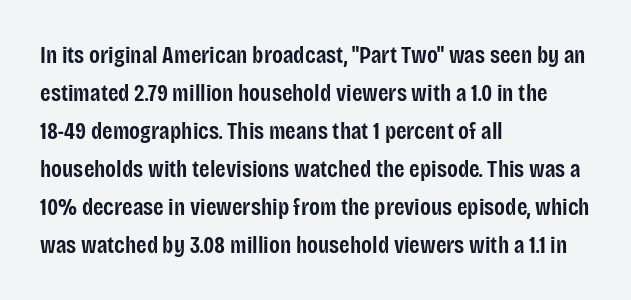
Q: Is the text bold? A: Semi-bold.
Q: Is the text italic (slanted)? A: No, it is upright.
Q: Is the text underlined? A: No.
Q: How is the paragraph aligned? A: Left-aligned.
Q: Is the spacing between letters normal or unusually wide? A: Normal.
Q: Is the spacing between lines tight, normal or loose? A: Normal.
